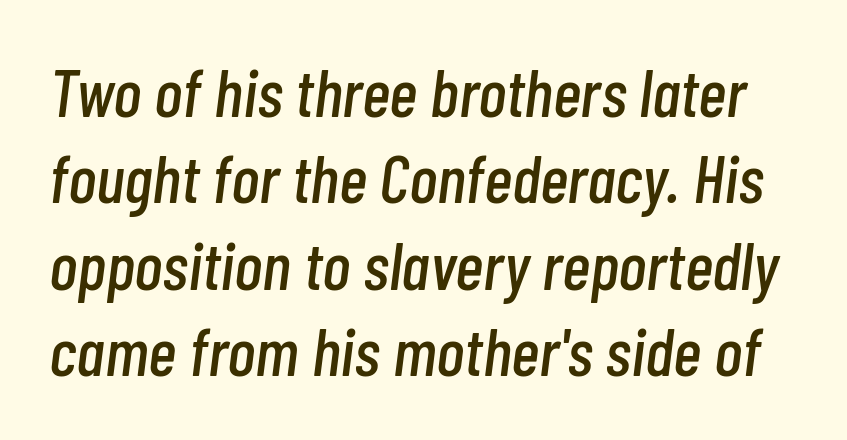
{"italic": "yes", "lean": "right", "slant_degrees": 7, "width": "condensed", "stroke_contrast": "low", "x_height": "medium", "monospaced": "no", "underline": "no", "line_spacing": "normal", "line_spacing_ratio": 1.27, "letter_spacing": "normal", "letter_spacing_em": 0.0, "glyph_px": 68}
